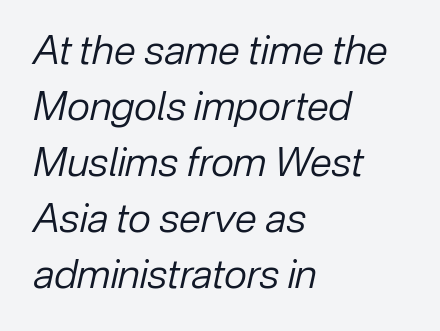
Q: Is the text bold? A: No.
Q: Is the text italic (slanted)? A: Yes, it leans right by about 12 degrees.
Q: Is the text underlined? A: No.
Q: How is the paragraph aligned? A: Left-aligned.
Q: Is the spacing between letters normal or unusually wide? A: Normal.
Q: Is the spacing between lines tight, normal or loose? A: Normal.
Q: Width (condensed, normal, or wide)? A: Normal.
Q: Stroke contrast? A: Low.
Q: x-height? A: Medium.
Q: Monospaced? A: No.
